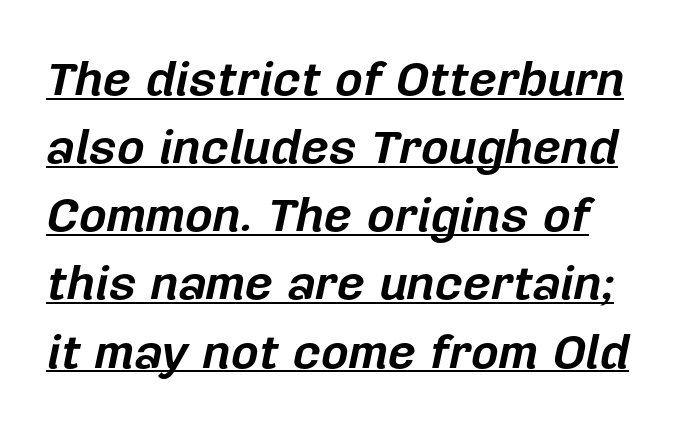
Thick stems and heavy bowls — unmistakably bold. Interline gaps are of average width in this sample. This is underlined copy, the kind a proofreader might mark for attention. Posture: slanted. A typesetter would call this proportional, since set widths differ per character.
